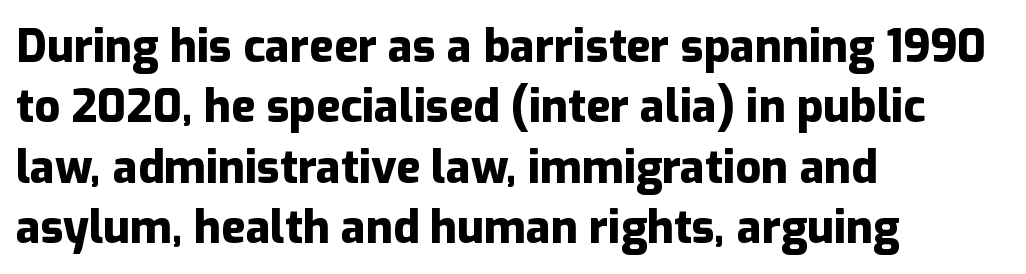
Q: Is the text bold? A: Yes.
Q: Is the text italic (slanted)? A: No, it is upright.
Q: Is the typeface a serif or a sans-serif typeface? A: Sans-serif.
Q: Is the text underlined? A: No.
Q: How is the paragraph aligned? A: Left-aligned.
Q: Is the spacing between letters normal or unusually wide? A: Normal.
Q: Is the spacing between lines tight, normal or loose? A: Normal.
Q: Width (condensed, normal, or wide)? A: Normal.
Q: Stroke contrast? A: Low.
Q: x-height? A: Medium.
Q: Monospaced? A: No.
